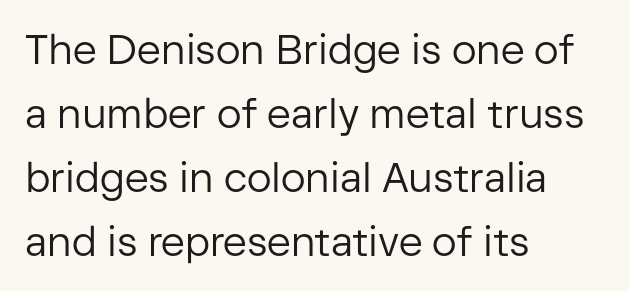
The image shows 41 px regular-weight sans-serif type, upright; set left-aligned, normal line spacing (1.56x), normal letter spacing, not underlined; low stroke contrast and a medium x-height.
